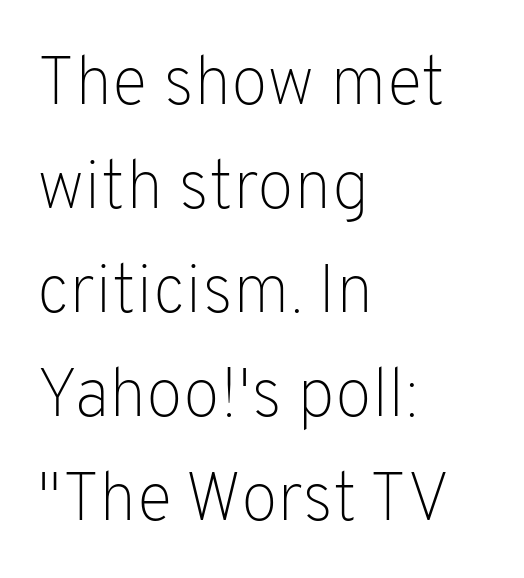
{"serif": "no", "italic": "no", "bold": "no", "weight": "light", "width": "normal", "stroke_contrast": "low", "x_height": "medium", "monospaced": "no", "underline": "no", "align": "left", "line_spacing": "normal", "line_spacing_ratio": 1.53, "letter_spacing": "normal", "letter_spacing_em": 0.0, "glyph_px": 68}
